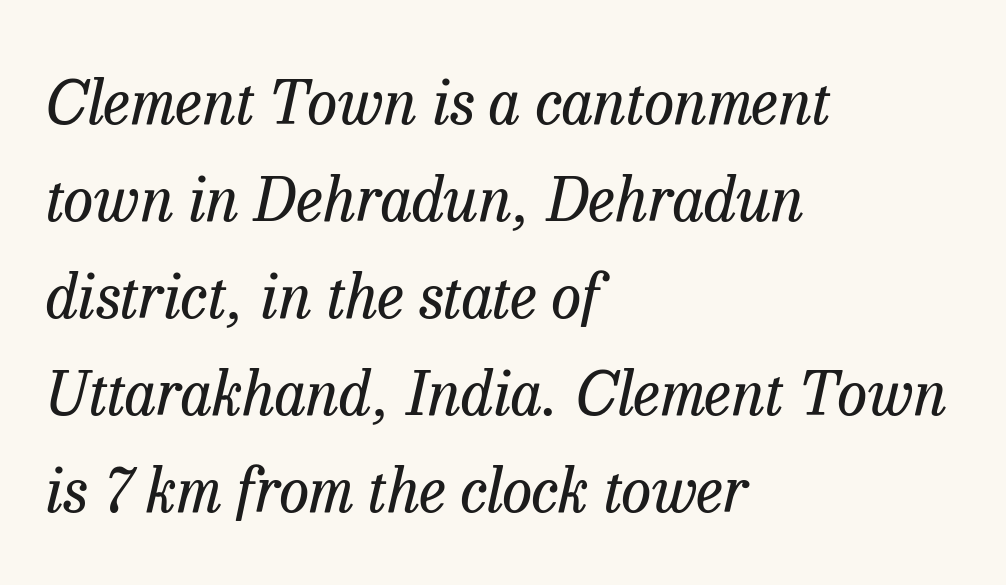
Q: Is the text bold? A: No.
Q: Is the text italic (slanted)? A: Yes, it leans right by about 13 degrees.
Q: Is the typeface a serif or a sans-serif typeface? A: Serif.
Q: Is the text underlined? A: No.
Q: How is the paragraph aligned? A: Left-aligned.
Q: Is the spacing between letters normal or unusually wide? A: Normal.
Q: Is the spacing between lines tight, normal or loose? A: Normal.
Q: Width (condensed, normal, or wide)? A: Normal.
Q: Stroke contrast? A: Low.
Q: x-height? A: Medium.
Q: Monospaced? A: No.
